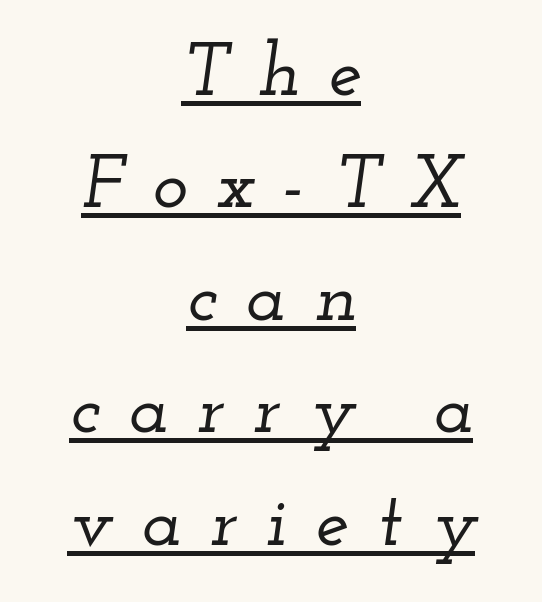
Q: Is the text italic (slanted)? A: Yes, it leans right by about 12 degrees.
Q: Is the typeface a serif or a sans-serif typeface? A: Serif.
Q: Is the text underlined? A: Yes.
Q: How is the paragraph aligned? A: Centered.
Q: Is the spacing between letters normal or unusually wide? A: Unusually wide.
Q: Is the spacing between lines tight, normal or loose? A: Normal.
Q: Width (condensed, normal, or wide)? A: Wide.
Q: Stroke contrast? A: Low.
Q: x-height? A: Small.
Q: Monospaced? A: No.
